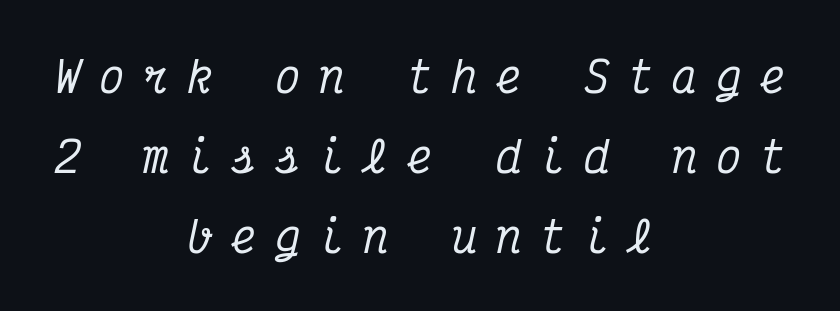
The image shows 42 px condensed serif type, italic (leaning right), monospaced; set centered, loose line spacing (1.91x), unusually wide letter spacing (+0.45 em), not underlined; medium stroke contrast and a medium x-height.
